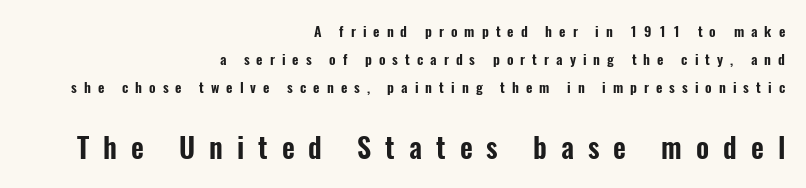
Q: Is the text italic (slanted)? A: No, it is upright.
Q: Is the typeface a serif or a sans-serif typeface? A: Sans-serif.
Q: Is the text underlined? A: No.
Q: How is the paragraph aligned? A: Right-aligned.
Q: Is the spacing between letters normal or unusually wide? A: Unusually wide.
Q: Is the spacing between lines tight, normal or loose? A: Loose.
Q: Which block of text is set in a larger size, the first (top) or the second (bottom)? A: The second (bottom) one.
Q: Width (condensed, normal, or wide)? A: Condensed.
Q: Stroke contrast? A: Low.
Q: x-height? A: Medium.
Q: Monospaced? A: No.
